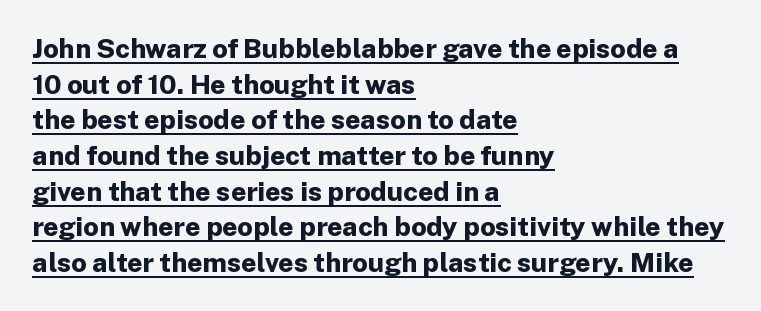
Q: Is the text bold? A: Yes.
Q: Is the text italic (slanted)? A: No, it is upright.
Q: Is the text underlined? A: Yes.
Q: How is the paragraph aligned? A: Left-aligned.
Q: Is the spacing between letters normal or unusually wide? A: Normal.
Q: Is the spacing between lines tight, normal or loose? A: Normal.
